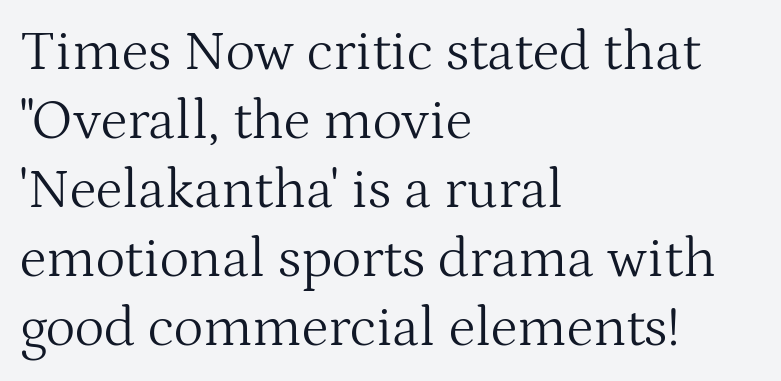
The rendering anchors every line to the left-hand side. The tracking reads as untouched default to a designer's eye. Any mark beneath the type? The region is blank. Note the varied advance widths — an 'i' is clearly narrower than an 'm'.
